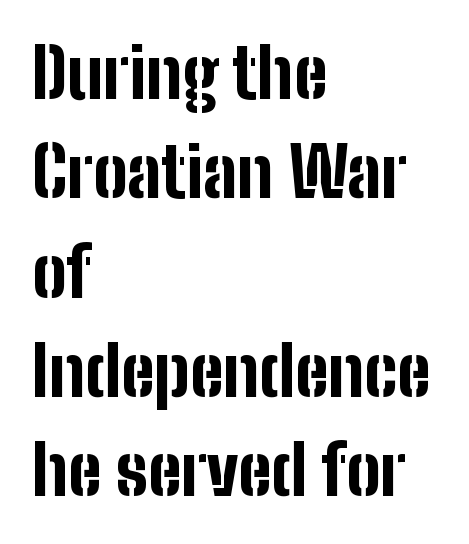
{"serif": "no", "italic": "no", "bold": "yes", "weight": "bold", "width": "condensed", "stroke_contrast": "low", "x_height": "medium", "monospaced": "no", "underline": "no", "align": "left", "line_spacing": "normal", "line_spacing_ratio": 1.46, "letter_spacing": "normal", "letter_spacing_em": 0.0, "glyph_px": 68}
